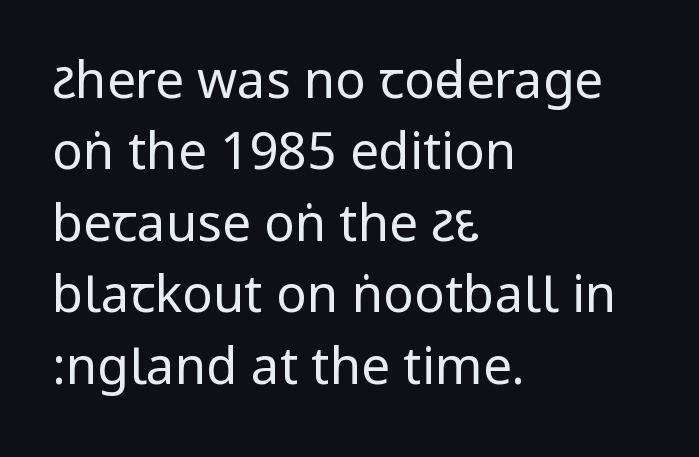
Q: Is the text bold? A: No.
Q: Is the text italic (slanted)? A: No, it is upright.
Q: Is the typeface a serif or a sans-serif typeface? A: Sans-serif.
Q: Is the text underlined? A: No.
Q: How is the paragraph aligned? A: Left-aligned.
Q: Is the spacing between letters normal or unusually wide? A: Normal.
Q: Is the spacing between lines tight, normal or loose? A: Normal.
Q: Width (condensed, normal, or wide)? A: Condensed.
Q: Stroke contrast? A: Low.
